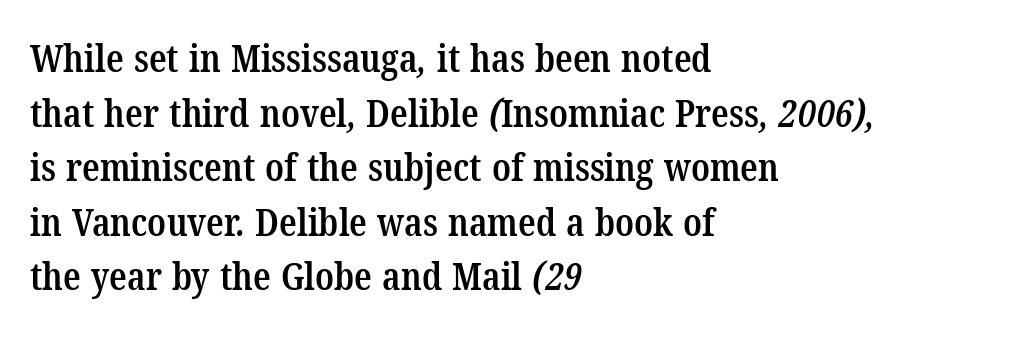
Q: Is the text bold? A: Semi-bold.
Q: Is the typeface a serif or a sans-serif typeface? A: Serif.
Q: Is the text underlined? A: No.
Q: How is the paragraph aligned? A: Left-aligned.
Q: Is the spacing between letters normal or unusually wide? A: Normal.
Q: Is the spacing between lines tight, normal or loose? A: Normal.
Q: Width (condensed, normal, or wide)? A: Condensed.
Q: Stroke contrast? A: Low.
Q: x-height? A: Medium.
Q: Monospaced? A: No.
